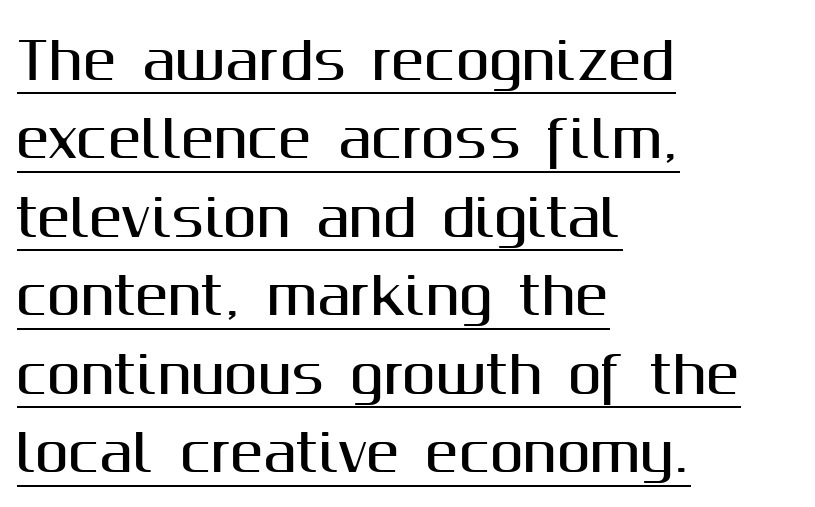
The image shows 50 px sans-serif type, upright; set left-aligned, normal line spacing (1.57x), normal letter spacing, underlined; medium stroke contrast and a medium x-height.
